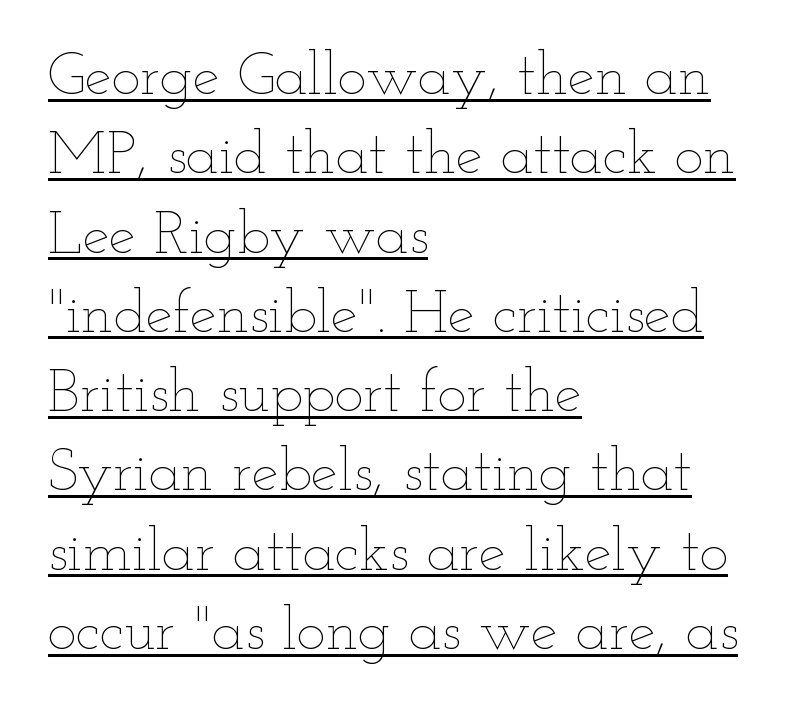
Q: Is the text bold? A: No.
Q: Is the text italic (slanted)? A: No, it is upright.
Q: Is the text underlined? A: Yes.
Q: How is the paragraph aligned? A: Left-aligned.
Q: Is the spacing between letters normal or unusually wide? A: Normal.
Q: Is the spacing between lines tight, normal or loose? A: Normal.
Q: Width (condensed, normal, or wide)? A: Wide.
Q: Stroke contrast? A: Low.
Q: x-height? A: Small.
Q: Monospaced? A: No.
